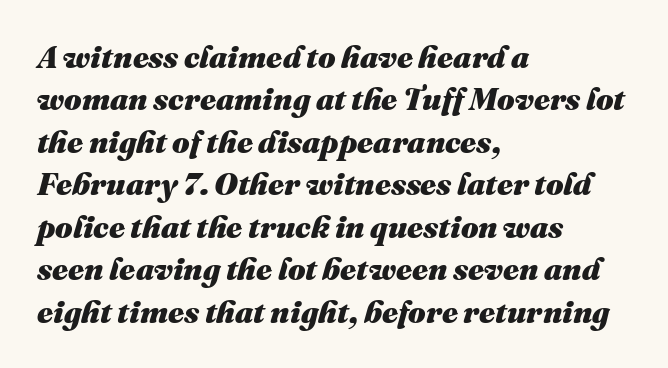
The image shows 31 px heavy type, italic (leaning right); set left-aligned, normal line spacing (1.37x), normal letter spacing, not underlined; medium stroke contrast and a medium x-height.
